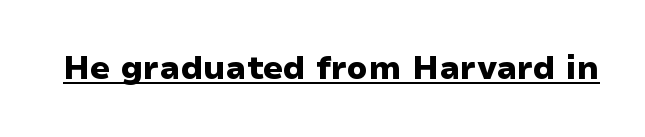
{"serif": "no", "italic": "no", "bold": "yes", "weight": "heavy", "width": "wide", "stroke_contrast": "low", "x_height": "medium", "monospaced": "no", "underline": "yes", "letter_spacing": "normal", "letter_spacing_em": 0.0, "glyph_px": 32}
